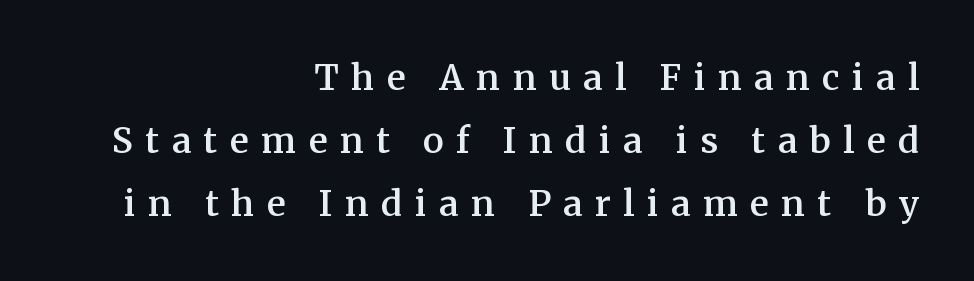
The image shows 35 px semibold serif type, upright; set right-aligned, line spacing 1.8x, unusually wide letter spacing (+0.36 em), not underlined; medium stroke contrast and a medium x-height.
